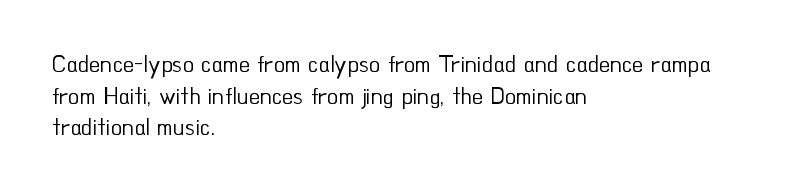
The image shows 23 px text type, upright; set left-aligned, normal line spacing (1.38x), normal letter spacing, not underlined.
